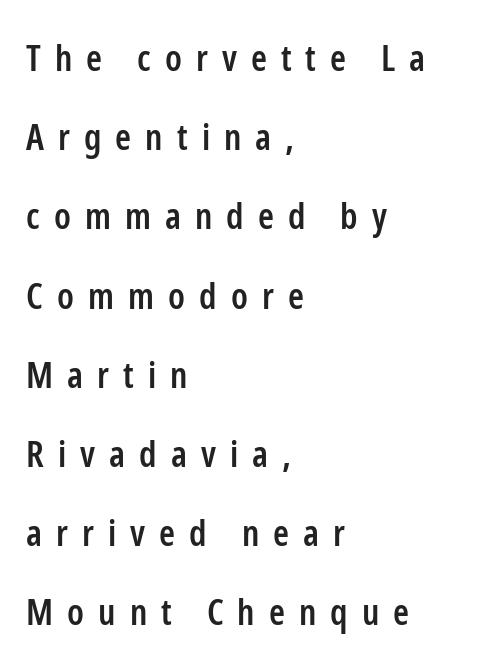
Q: Is the text bold? A: Semi-bold.
Q: Is the text italic (slanted)? A: No, it is upright.
Q: Is the typeface a serif or a sans-serif typeface? A: Sans-serif.
Q: Is the text underlined? A: No.
Q: How is the paragraph aligned? A: Left-aligned.
Q: Is the spacing between letters normal or unusually wide? A: Unusually wide.
Q: Is the spacing between lines tight, normal or loose? A: Loose.
Q: Width (condensed, normal, or wide)? A: Condensed.
Q: Stroke contrast? A: Low.
Q: x-height? A: Medium.
Q: Monospaced? A: No.
